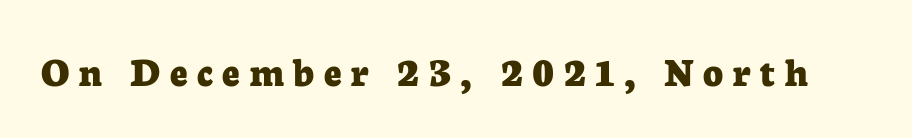
The image shows 43 px bold serif type, upright; set unusually wide letter spacing (+0.22 em), not underlined; low stroke contrast and a medium x-height.
